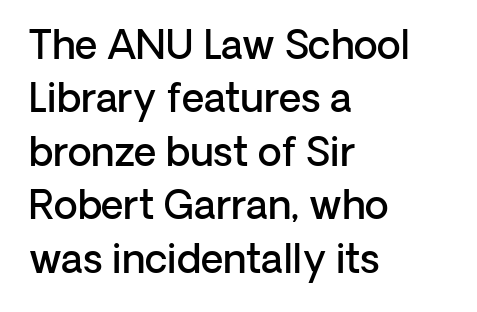
The image shows 39 px semibold sans-serif type, upright; set left-aligned, normal line spacing (1.37x), normal letter spacing, not underlined; low stroke contrast and a medium x-height.
